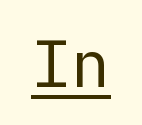
Posture: vertical. The characters display no serif detailing; their extremities are plain. Glance below the letters and you will spot a drawn line. The weight would be labelled regular, book, light, or lighter still.
